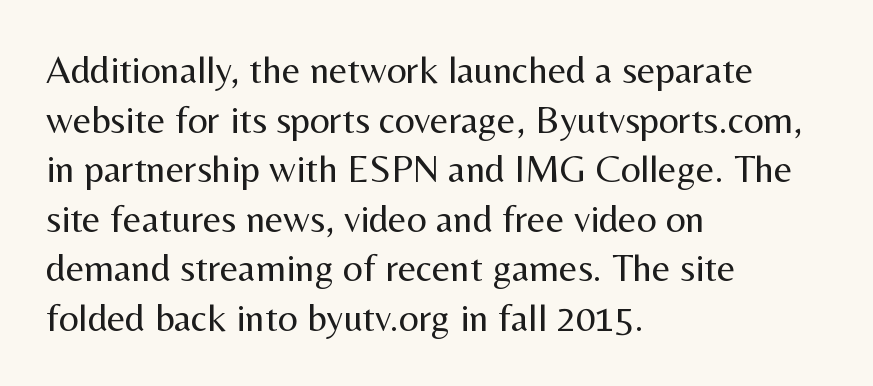
The image shows 39 px regular-weight sans-serif type, upright; set left-aligned, normal line spacing (1.27x), normal letter spacing, not underlined; medium stroke contrast and a medium x-height.
